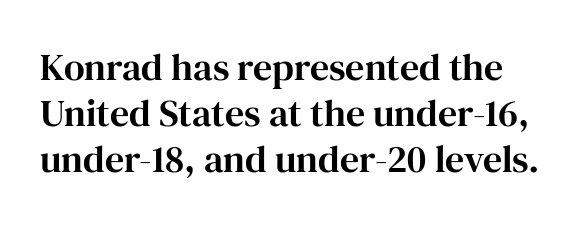
Nope, not italic — everything's standing straight. This is serif lettering, the kind often seen in printed books. Short note: letters normally spaced. The letters advance in unequal steps, a hallmark of proportional type. A bare baseline throughout the passage.
